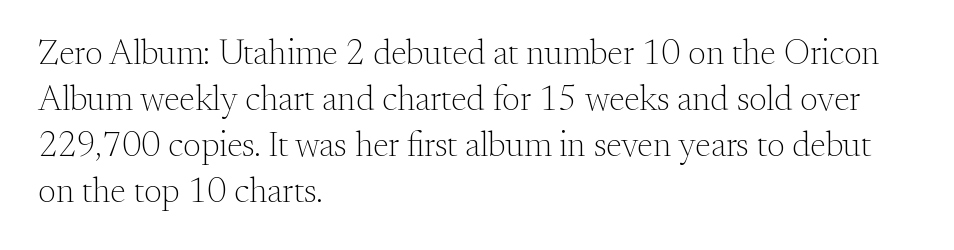
{"serif": "yes", "italic": "no", "bold": "no", "weight": "light", "width": "normal", "stroke_contrast": "medium", "x_height": "small", "monospaced": "no", "underline": "no", "align": "left", "line_spacing": "normal", "line_spacing_ratio": 1.31, "letter_spacing": "normal", "letter_spacing_em": 0.0, "glyph_px": 35}
